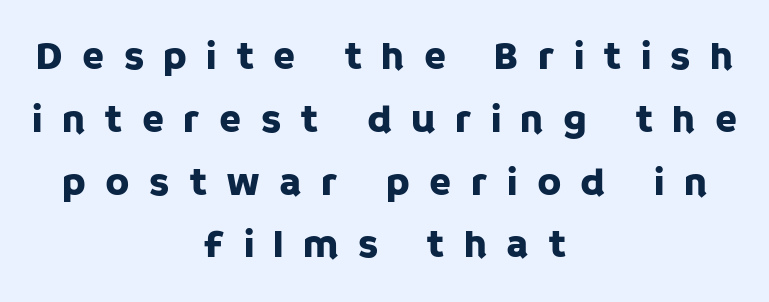
Q: Is the text italic (slanted)? A: No, it is upright.
Q: Is the typeface a serif or a sans-serif typeface? A: Sans-serif.
Q: Is the text underlined? A: No.
Q: How is the paragraph aligned? A: Centered.
Q: Is the spacing between letters normal or unusually wide? A: Unusually wide.
Q: Is the spacing between lines tight, normal or loose? A: Normal.
Q: Width (condensed, normal, or wide)? A: Normal.
Q: Stroke contrast? A: Low.
Q: x-height? A: Large.
Q: Monospaced? A: No.
